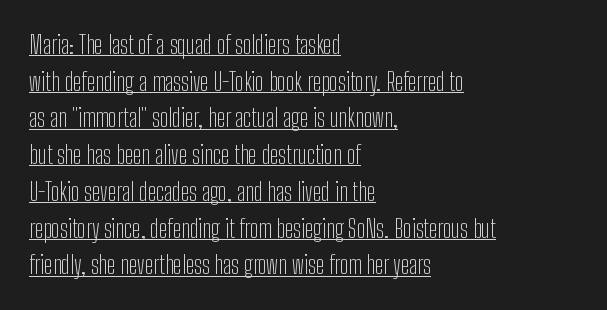
This rendering uses left alignment, leaving the right contour irregular. Quick note: interline space is typical. Default kerning and tracking; the words read as compact shapes. Notice how a bar underscores the lettering throughout. Posture: upright roman.
